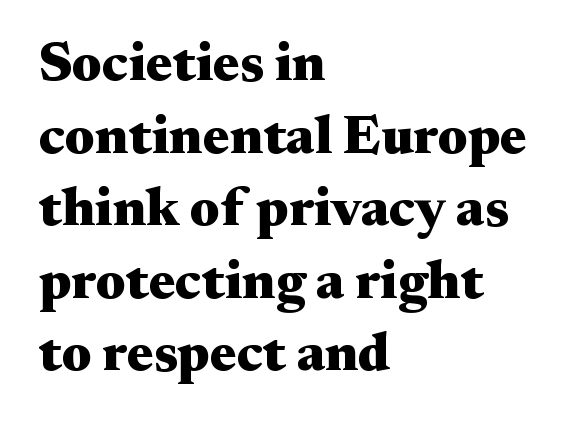
Caption: multi-line text, flush left, ragged right. Rows of type keep a routine distance in the vertical direction. Plain, unruled lines of type. Chunky letters — that's bold for sure.
